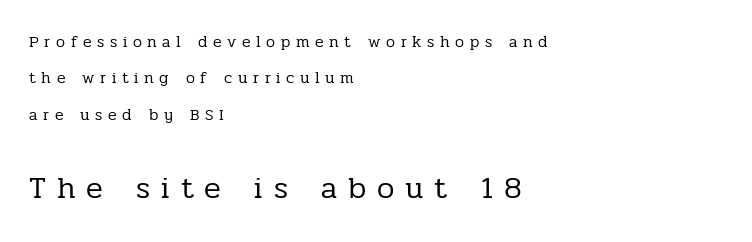
{"serif": "yes", "italic": "no", "bold": "no", "weight": "regular", "width": "normal", "stroke_contrast": "low", "x_height": "medium", "monospaced": "no", "underline": "no", "align": "left", "line_spacing": "loose", "line_spacing_ratio": 2.28, "letter_spacing": "wide", "letter_spacing_em": 0.35, "larger_block": "second", "size_ratio": 1.94, "glyph_px": 31}
